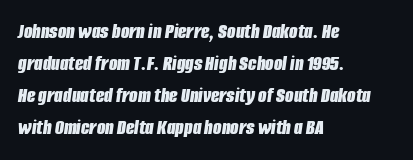
{"italic": "yes", "lean": "right", "slant_degrees": 8, "bold": "yes", "underline": "no", "align": "left", "line_spacing": "normal", "line_spacing_ratio": 1.46, "letter_spacing": "normal", "letter_spacing_em": 0.0, "glyph_px": 22}
